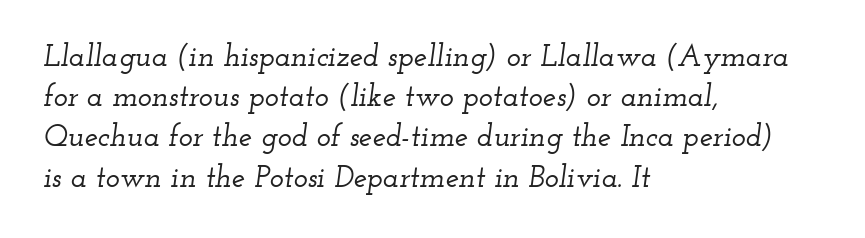
{"serif": "yes", "italic": "yes", "lean": "right", "slant_degrees": 12, "width": "wide", "stroke_contrast": "low", "x_height": "small", "monospaced": "no", "underline": "no", "align": "left", "line_spacing": "normal", "line_spacing_ratio": 1.34, "letter_spacing": "normal", "letter_spacing_em": 0.0, "glyph_px": 30}
